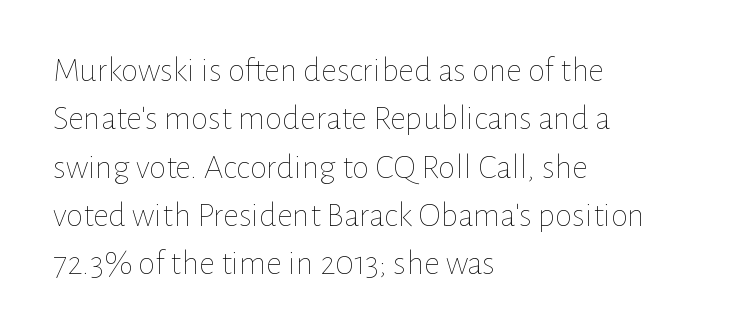
Ink coverage per letter is moderate at most. Character widths vary here, with narrow letters taking less room than wide ones. Check the space under the baseline: it is left empty. The space between consecutive lines is moderate. Posture: straight, roman, zero tilt.
